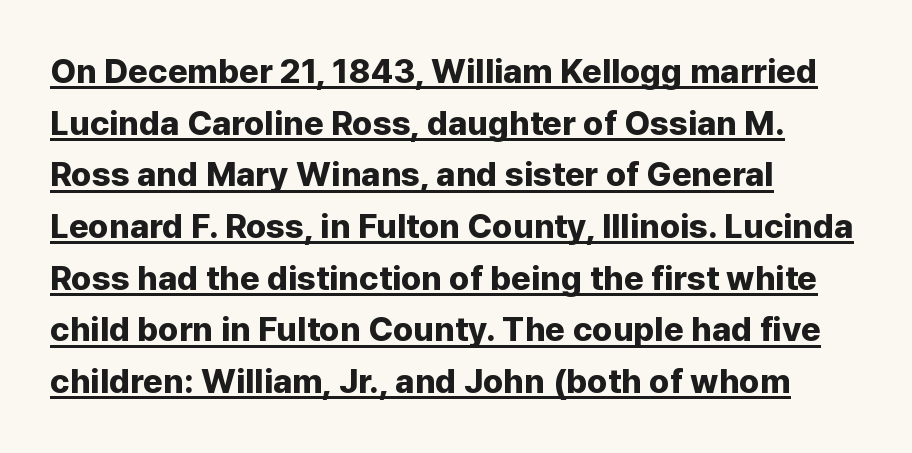
Q: Is the text bold? A: Yes.
Q: Is the text italic (slanted)? A: No, it is upright.
Q: Is the typeface a serif or a sans-serif typeface? A: Sans-serif.
Q: Is the text underlined? A: Yes.
Q: How is the paragraph aligned? A: Left-aligned.
Q: Is the spacing between letters normal or unusually wide? A: Normal.
Q: Is the spacing between lines tight, normal or loose? A: Normal.
Q: Width (condensed, normal, or wide)? A: Normal.
Q: Stroke contrast? A: Low.
Q: x-height? A: Medium.
Q: Monospaced? A: No.
